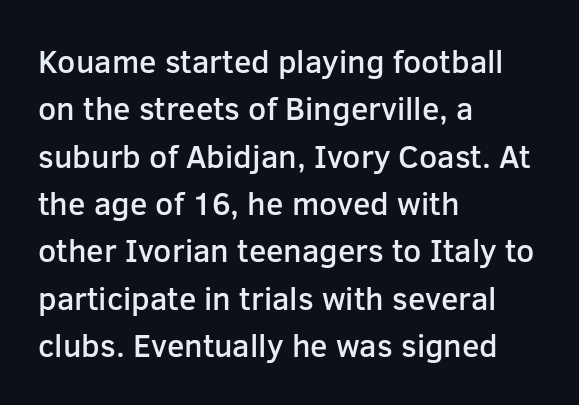
Think of a printed novel: that variable character pitch is what you see here. The space between consecutive lines is moderate. Moderately thickened strokes mark this as semibold type. The compositor pushed each line to the left boundary. Here the glyphs are tracked normally, forming tight word shapes.
